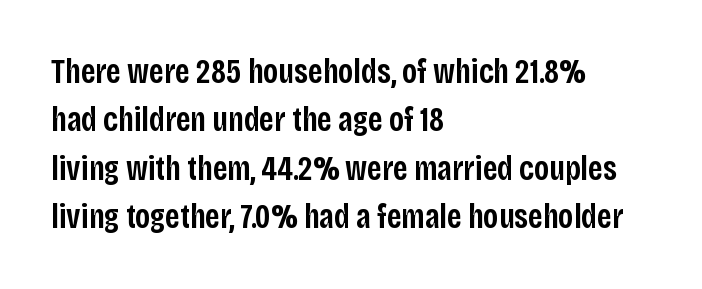
The image shows 34 px semibold, condensed sans-serif type, upright; set left-aligned, normal line spacing (1.42x), normal letter spacing, not underlined; low stroke contrast and a large x-height.
